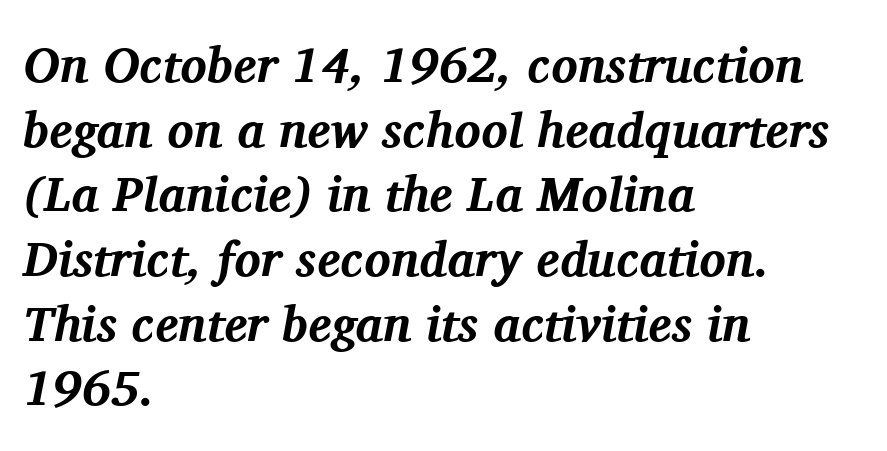
The image shows 49 px bold serif type, italic (leaning right); set left-aligned, normal line spacing (1.32x), normal letter spacing, not underlined; medium stroke contrast and a medium x-height.
